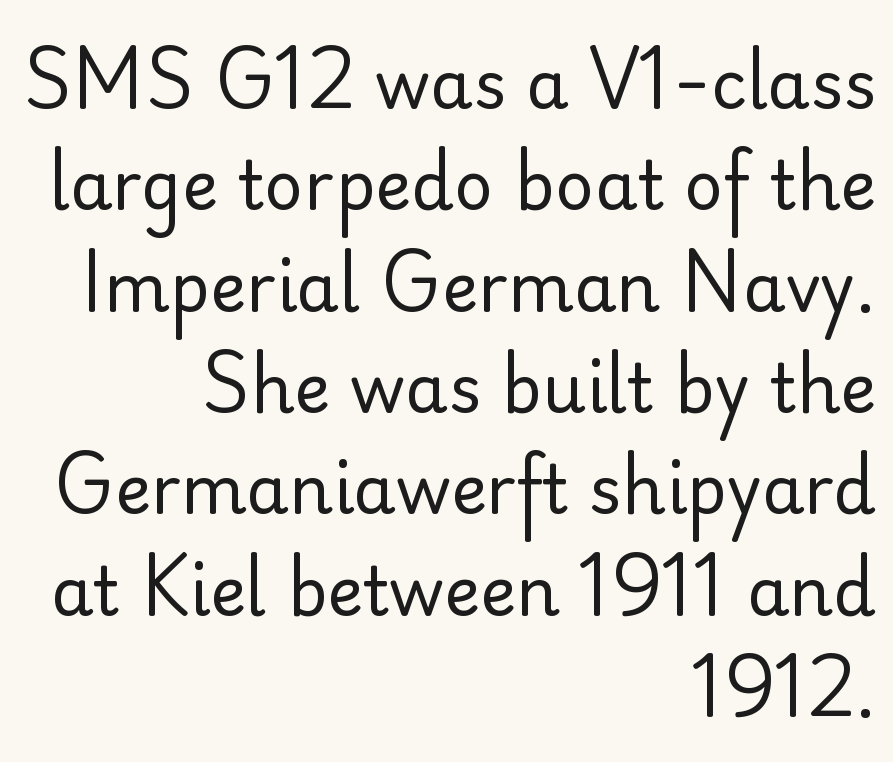
These lines are rendered in a variable-pitch font. It's the straight-up-and-down kind of type. Spacing between characters is what you'd get straight out of the box. Type style note: lacks serifs.
